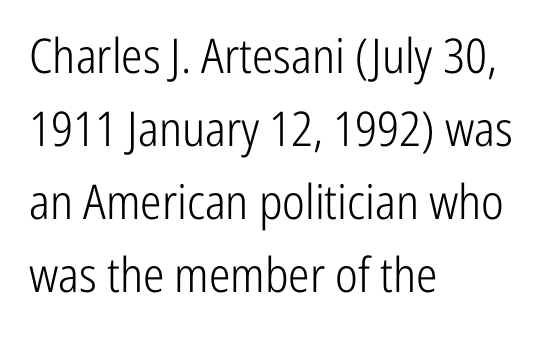
The image shows 48 px light, condensed sans-serif type, upright; set left-aligned, normal line spacing (1.52x), normal letter spacing, not underlined; low stroke contrast and a medium x-height.
